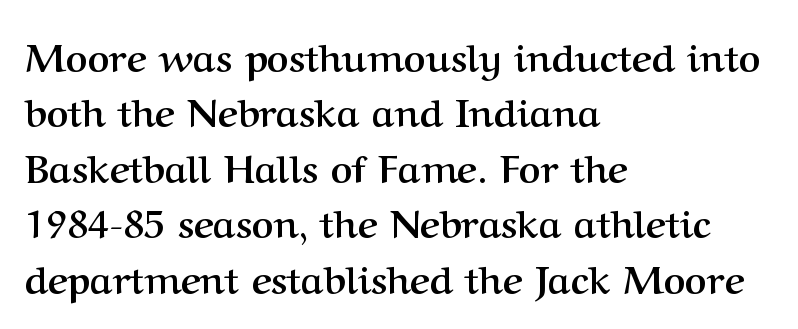
Q: Is the text bold? A: Yes.
Q: Is the text italic (slanted)? A: No, it is upright.
Q: Is the typeface a serif or a sans-serif typeface? A: Serif.
Q: Is the text underlined? A: No.
Q: How is the paragraph aligned? A: Left-aligned.
Q: Is the spacing between letters normal or unusually wide? A: Normal.
Q: Is the spacing between lines tight, normal or loose? A: Normal.
Q: Width (condensed, normal, or wide)? A: Normal.
Q: Stroke contrast? A: Medium.
Q: x-height? A: Medium.
Q: Monospaced? A: No.
